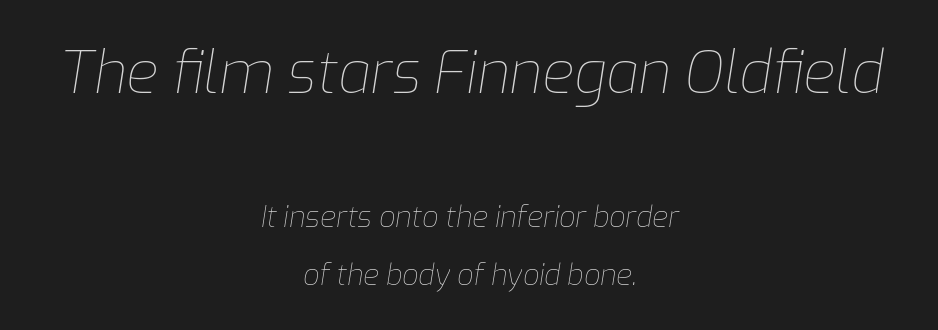
The image shows 58 px thin type, italic (leaning right); set centered, loose line spacing (2.01x), normal letter spacing, not underlined; the first (top) block is 2.0x larger; low stroke contrast and a medium x-height.
